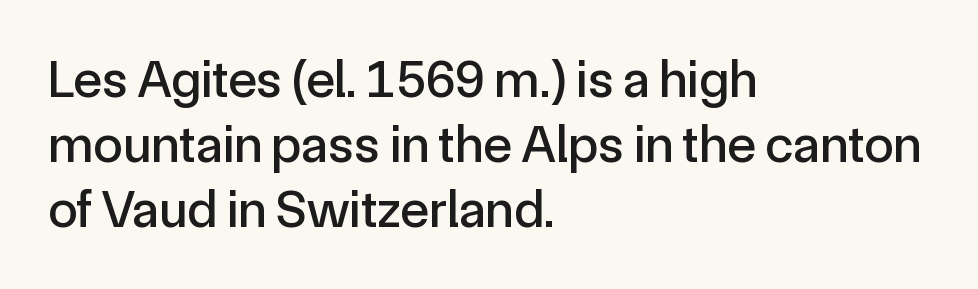
Q: Is the text italic (slanted)? A: No, it is upright.
Q: Is the typeface a serif or a sans-serif typeface? A: Sans-serif.
Q: Is the text underlined? A: No.
Q: How is the paragraph aligned? A: Left-aligned.
Q: Is the spacing between letters normal or unusually wide? A: Normal.
Q: Width (condensed, normal, or wide)? A: Normal.
Q: x-height? A: Medium.
Q: Monospaced? A: No.
